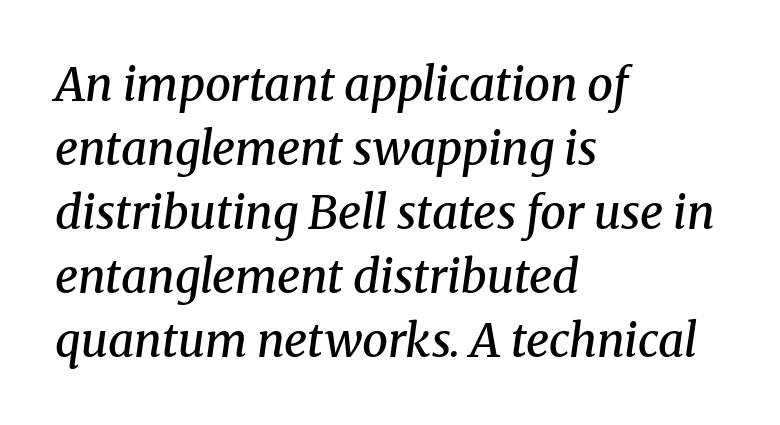
The typesetter chose a ragged-right arrangement here. This rendering features lettering with no underline. Does extra space separate the letters? No, they use regular spacing. The whole block is typeset with a tilt. This rendering employs a face with finishing strokes, i.e., a serif.
